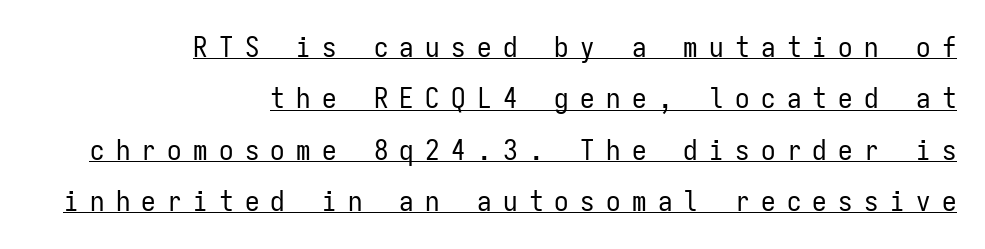
Q: Is the text bold? A: No.
Q: Is the text italic (slanted)? A: No, it is upright.
Q: Is the typeface a serif or a sans-serif typeface? A: Sans-serif.
Q: Is the text underlined? A: Yes.
Q: How is the paragraph aligned? A: Right-aligned.
Q: Is the spacing between letters normal or unusually wide? A: Unusually wide.
Q: Width (condensed, normal, or wide)? A: Condensed.
Q: Stroke contrast? A: Low.
Q: x-height? A: Medium.
Q: Monospaced? A: Yes.
